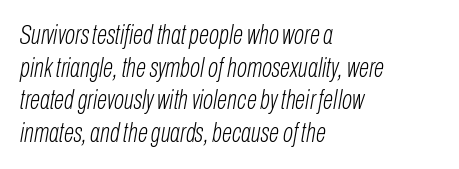
The image shows 27 px text type, italic (leaning right); set left-aligned, line spacing 1.21x, normal letter spacing, not underlined.
